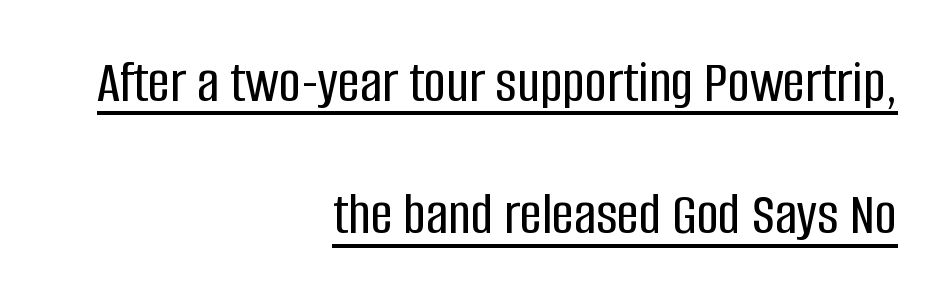
{"serif": "no", "italic": "no", "width": "condensed", "stroke_contrast": "low", "x_height": "large", "monospaced": "no", "underline": "yes", "align": "right", "line_spacing": "loose", "line_spacing_ratio": 2.17, "letter_spacing": "normal", "letter_spacing_em": 0.0, "glyph_px": 61}
